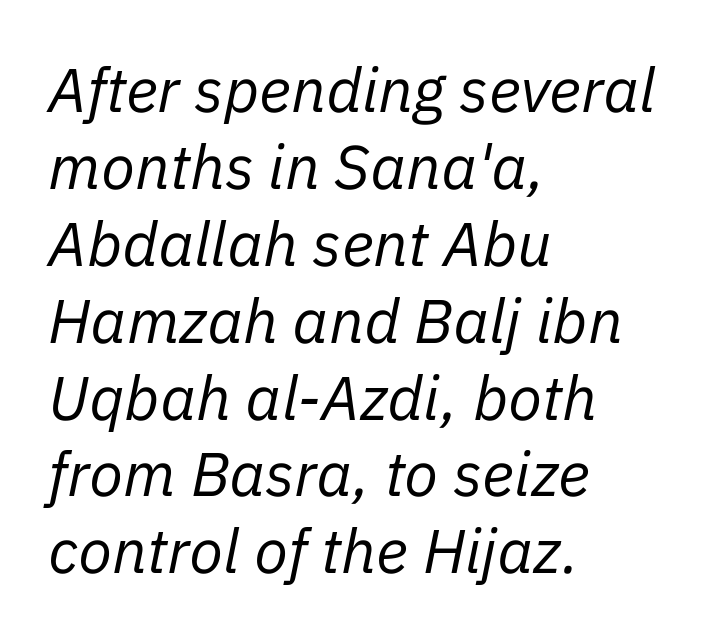
Q: Is the text bold? A: No.
Q: Is the text italic (slanted)? A: Yes, it leans right by about 11 degrees.
Q: Is the text underlined? A: No.
Q: How is the paragraph aligned? A: Left-aligned.
Q: Is the spacing between letters normal or unusually wide? A: Normal.
Q: Width (condensed, normal, or wide)? A: Normal.
Q: Stroke contrast? A: Low.
Q: x-height? A: Medium.
Q: Monospaced? A: No.
